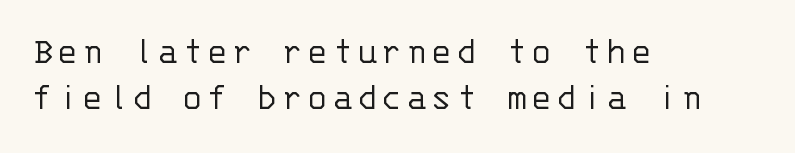
Q: Is the text bold? A: No.
Q: Is the text italic (slanted)? A: No, it is upright.
Q: Is the typeface a serif or a sans-serif typeface? A: Sans-serif.
Q: Is the text underlined? A: No.
Q: How is the paragraph aligned? A: Left-aligned.
Q: Width (condensed, normal, or wide)? A: Normal.
Q: Stroke contrast? A: Low.
Q: x-height? A: Large.
Q: Monospaced? A: Yes.
